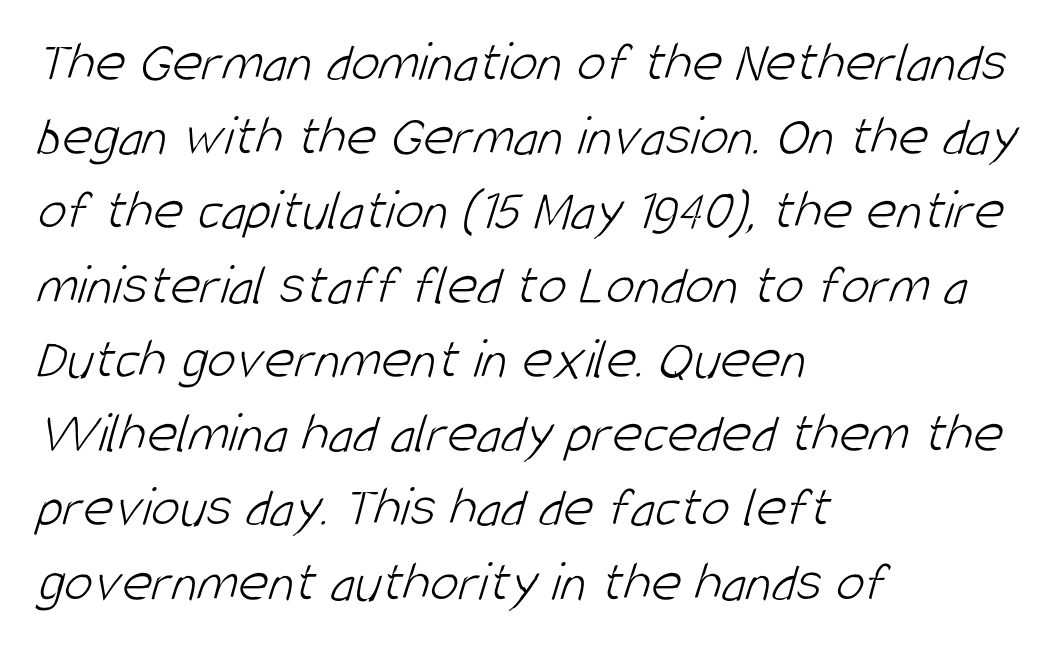
Successive baselines arrive at the customary interval. What stands out about the letter spacing? Nothing — it is the standard amount. The words here are not underlined. Each letter keeps its own natural width here, so spacing adapts to shape.
